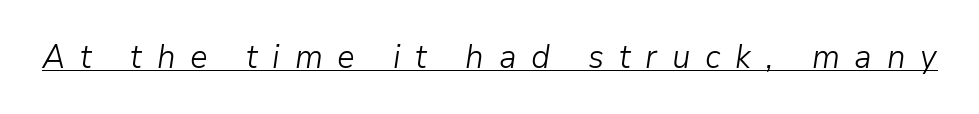
Q: Is the text bold? A: No.
Q: Is the text italic (slanted)? A: Yes, it leans right by about 9 degrees.
Q: Is the text underlined? A: Yes.
Q: Is the spacing between letters normal or unusually wide? A: Unusually wide.
Q: Width (condensed, normal, or wide)? A: Normal.
Q: Stroke contrast? A: Low.
Q: x-height? A: Medium.
Q: Monospaced? A: No.
